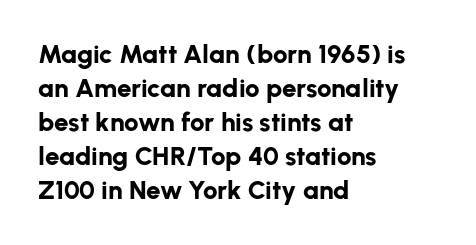
{"italic": "no", "bold": "yes", "underline": "no", "align": "left", "line_spacing": "normal", "line_spacing_ratio": 1.31, "letter_spacing": "normal", "letter_spacing_em": 0.0, "glyph_px": 26}
